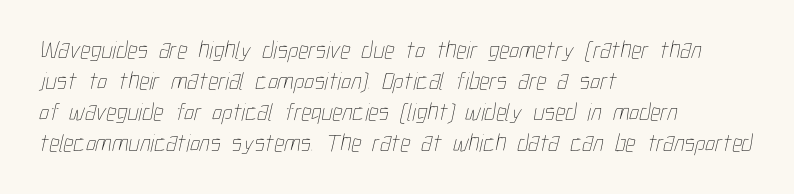
{"bold": "no", "underline": "no", "align": "left", "line_spacing_ratio": 1.24, "letter_spacing": "normal", "letter_spacing_em": 0.0, "glyph_px": 25}
